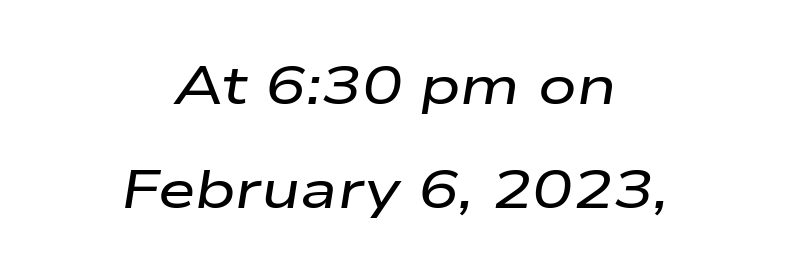
Rendered with sloped, italic letterforms. These lines are rendered in a variable-pitch font. The paragraph shown floats in the horizontal middle. No extra tracking has been applied to these lines. Notice the wide empty band between every row — that's loose leading. The baseline area is clear.
